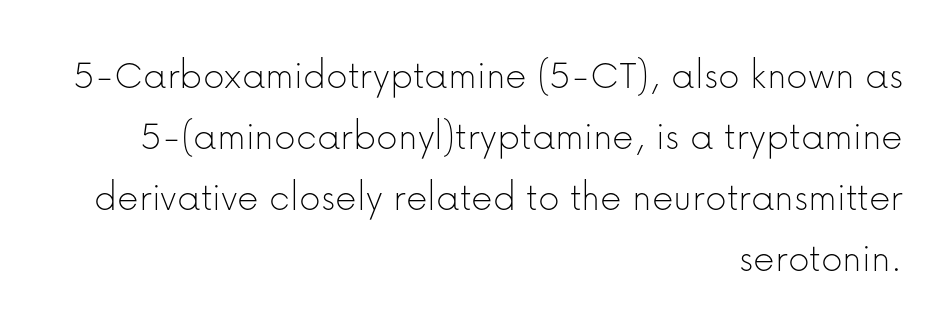
Q: Is the text bold? A: No.
Q: Is the text italic (slanted)? A: No, it is upright.
Q: Is the typeface a serif or a sans-serif typeface? A: Sans-serif.
Q: Is the text underlined? A: No.
Q: How is the paragraph aligned? A: Right-aligned.
Q: Is the spacing between letters normal or unusually wide? A: Normal.
Q: Is the spacing between lines tight, normal or loose? A: Normal.
Q: Width (condensed, normal, or wide)? A: Normal.
Q: Stroke contrast? A: Low.
Q: x-height? A: Medium.
Q: Monospaced? A: No.
